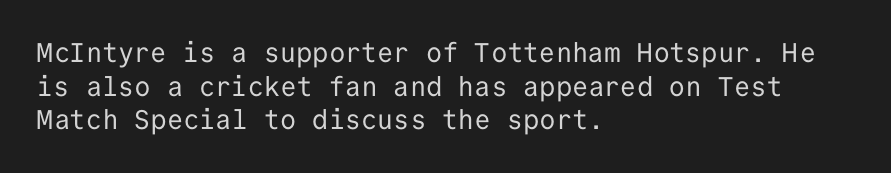
The image shows 27 px text type, upright; set left-aligned, normal line spacing (1.25x), normal letter spacing, not underlined.
